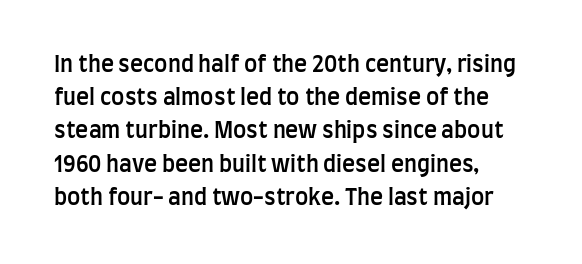
Q: Is the text bold? A: Semi-bold.
Q: Is the text italic (slanted)? A: No, it is upright.
Q: Is the text underlined? A: No.
Q: How is the paragraph aligned? A: Left-aligned.
Q: Is the spacing between letters normal or unusually wide? A: Normal.
Q: Is the spacing between lines tight, normal or loose? A: Normal.
